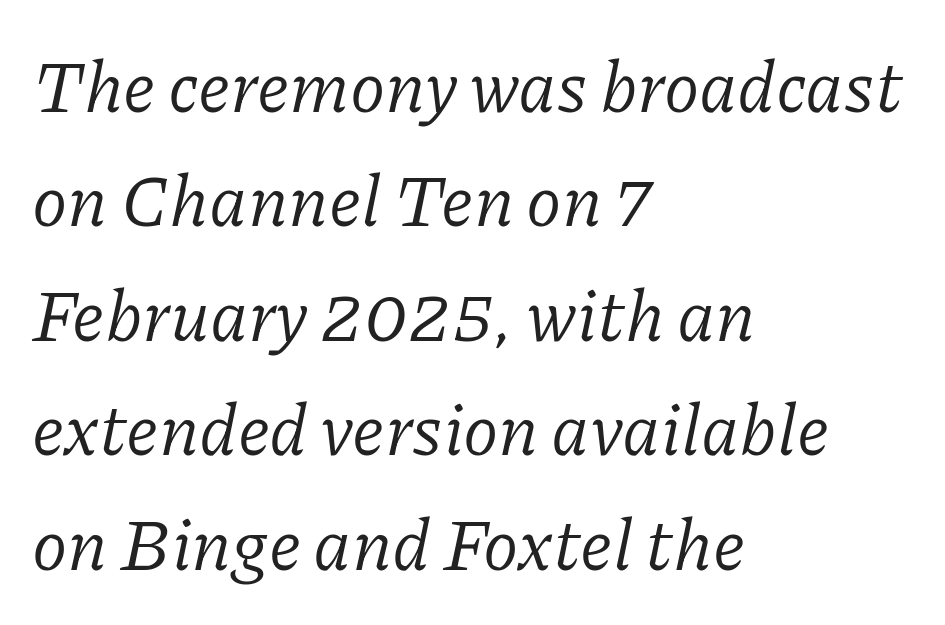
{"serif": "yes", "italic": "yes", "lean": "right", "slant_degrees": 11, "bold": "no", "weight": "regular", "width": "normal", "stroke_contrast": "low", "x_height": "medium", "monospaced": "no", "underline": "no", "align": "left", "line_spacing": "normal", "line_spacing_ratio": 1.59, "letter_spacing": "normal", "letter_spacing_em": 0.0, "glyph_px": 72}
